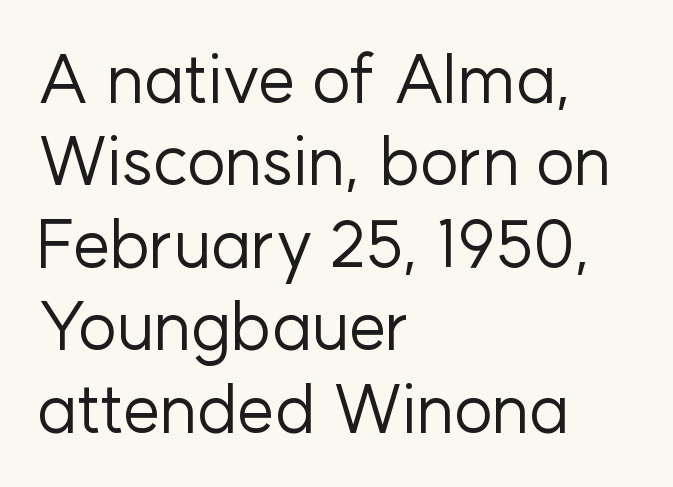
Q: Is the text bold? A: No.
Q: Is the text italic (slanted)? A: No, it is upright.
Q: Is the typeface a serif or a sans-serif typeface? A: Sans-serif.
Q: Is the text underlined? A: No.
Q: How is the paragraph aligned? A: Left-aligned.
Q: Is the spacing between letters normal or unusually wide? A: Normal.
Q: Width (condensed, normal, or wide)? A: Normal.
Q: Stroke contrast? A: Low.
Q: x-height? A: Medium.
Q: Monospaced? A: No.
